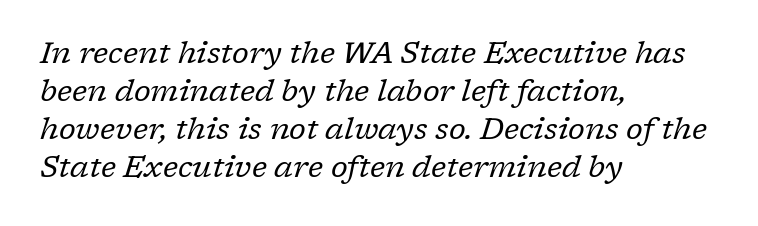
The image shows 30 px regular-weight serif type, italic (leaning right); set left-aligned, normal line spacing (1.27x), normal letter spacing, not underlined; low stroke contrast and a medium x-height.
